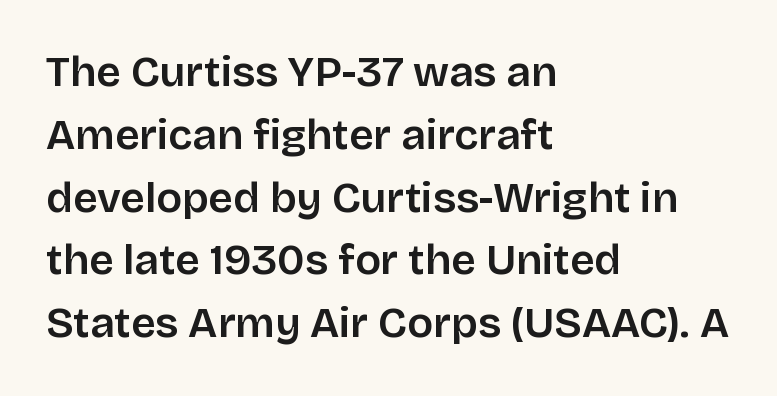
Leading matches the norm, producing a regular column. Letters rest on an invisible, unmarked baseline. Typographically, this falls in the sans-serif category. This sample uses an upright cut, with every glyph sitting square on the baseline.
